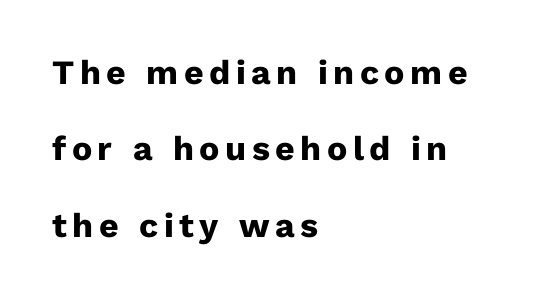
The image shows 34 px heavy sans-serif type, upright; set left-aligned, loose line spacing (2.25x), not underlined; low stroke contrast and a medium x-height.
